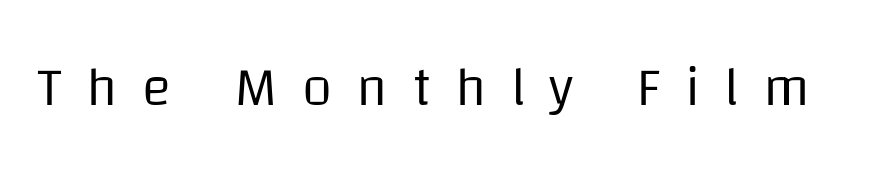
Q: Is the text bold? A: No.
Q: Is the text italic (slanted)? A: No, it is upright.
Q: Is the typeface a serif or a sans-serif typeface? A: Sans-serif.
Q: Is the text underlined? A: No.
Q: Is the spacing between letters normal or unusually wide? A: Unusually wide.
Q: Width (condensed, normal, or wide)? A: Normal.
Q: Stroke contrast? A: Low.
Q: x-height? A: Large.
Q: Monospaced? A: No.
